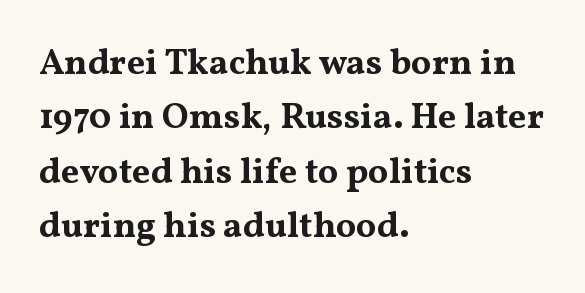
Q: Is the text bold? A: Yes.
Q: Is the text italic (slanted)? A: No, it is upright.
Q: Is the typeface a serif or a sans-serif typeface? A: Serif.
Q: Is the text underlined? A: No.
Q: How is the paragraph aligned? A: Left-aligned.
Q: Is the spacing between letters normal or unusually wide? A: Normal.
Q: Is the spacing between lines tight, normal or loose? A: Normal.
Q: Width (condensed, normal, or wide)? A: Wide.
Q: Stroke contrast? A: Medium.
Q: x-height? A: Medium.
Q: Monospaced? A: No.
